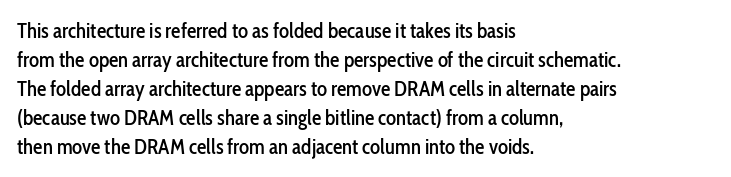
{"italic": "no", "underline": "no", "align": "left", "line_spacing": "normal", "line_spacing_ratio": 1.38, "letter_spacing": "normal", "letter_spacing_em": 0.0, "glyph_px": 21}
